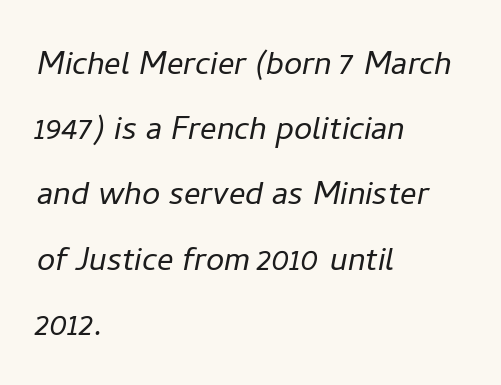
Q: Is the text bold? A: No.
Q: Is the text italic (slanted)? A: Yes, it leans right by about 11 degrees.
Q: Is the text underlined? A: No.
Q: How is the paragraph aligned? A: Left-aligned.
Q: Is the spacing between letters normal or unusually wide? A: Normal.
Q: Is the spacing between lines tight, normal or loose? A: Normal.
Q: Width (condensed, normal, or wide)? A: Normal.
Q: Stroke contrast? A: Low.
Q: x-height? A: Medium.
Q: Monospaced? A: No.
